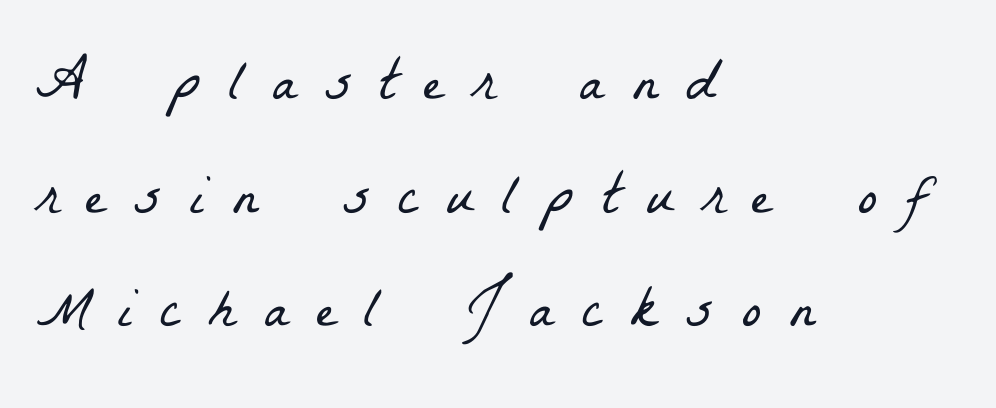
The image shows 58 px light, condensed serif type; set left-aligned, loose line spacing (1.96x), unusually wide letter spacing (+0.49 em), not underlined; low stroke contrast and a medium x-height.
